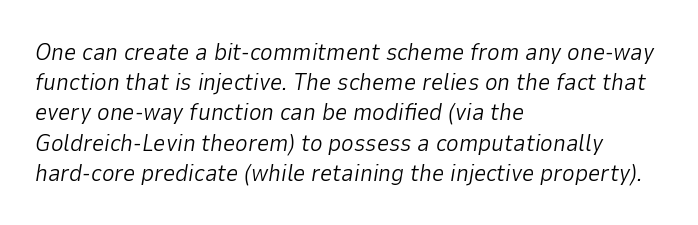
Q: Is the text bold? A: No.
Q: Is the text italic (slanted)? A: Yes, it leans right by about 9 degrees.
Q: Is the text underlined? A: No.
Q: How is the paragraph aligned? A: Left-aligned.
Q: Is the spacing between letters normal or unusually wide? A: Normal.
Q: Is the spacing between lines tight, normal or loose? A: Normal.
